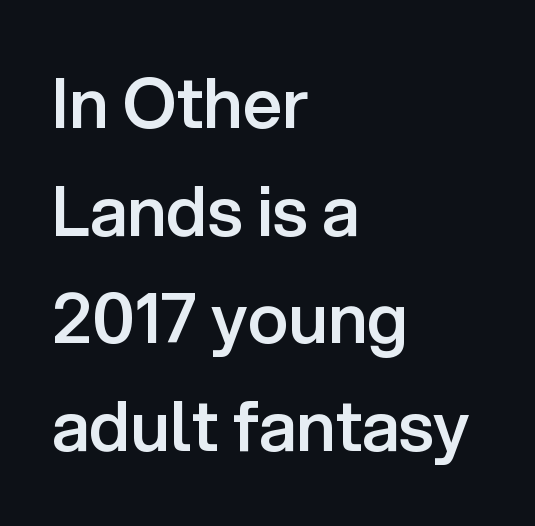
{"serif": "no", "italic": "no", "bold": "semi", "weight": "semibold", "width": "normal", "stroke_contrast": "low", "x_height": "medium", "monospaced": "no", "underline": "no", "align": "left", "line_spacing": "normal", "line_spacing_ratio": 1.56, "letter_spacing": "normal", "letter_spacing_em": 0.0, "glyph_px": 69}
